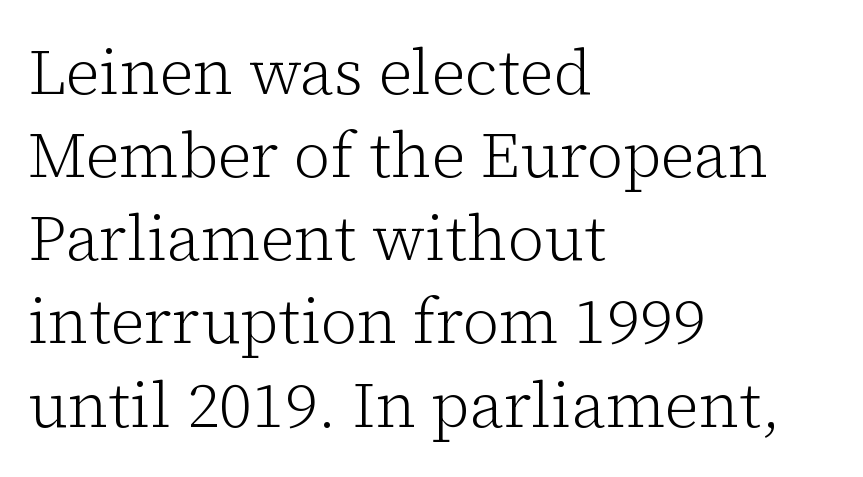
{"serif": "yes", "italic": "no", "bold": "no", "weight": "light", "width": "normal", "stroke_contrast": "low", "x_height": "medium", "monospaced": "no", "underline": "no", "align": "left", "line_spacing": "normal", "line_spacing_ratio": 1.32, "letter_spacing": "normal", "letter_spacing_em": 0.0, "glyph_px": 63}
